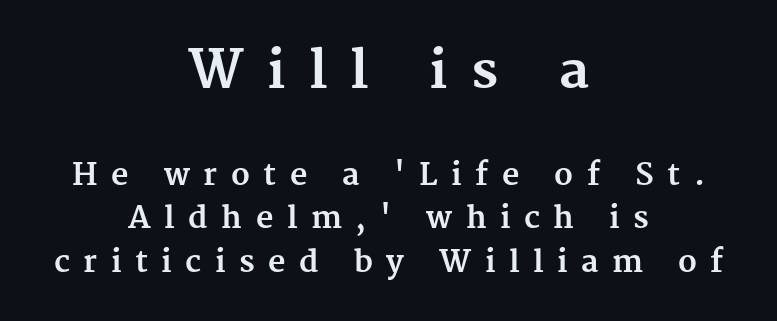
The image shows 52 px bold serif type, upright; set centered, normal line spacing (1.45x), unusually wide letter spacing (+0.45 em), not underlined; the first (top) block is 1.73x larger; medium stroke contrast and a medium x-height.
